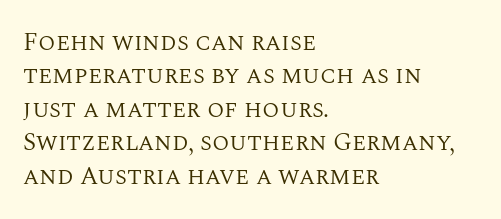
{"italic": "no", "bold": "no", "underline": "no", "align": "left", "line_spacing": "normal", "line_spacing_ratio": 1.34, "letter_spacing": "normal", "letter_spacing_em": 0.0, "glyph_px": 25}
